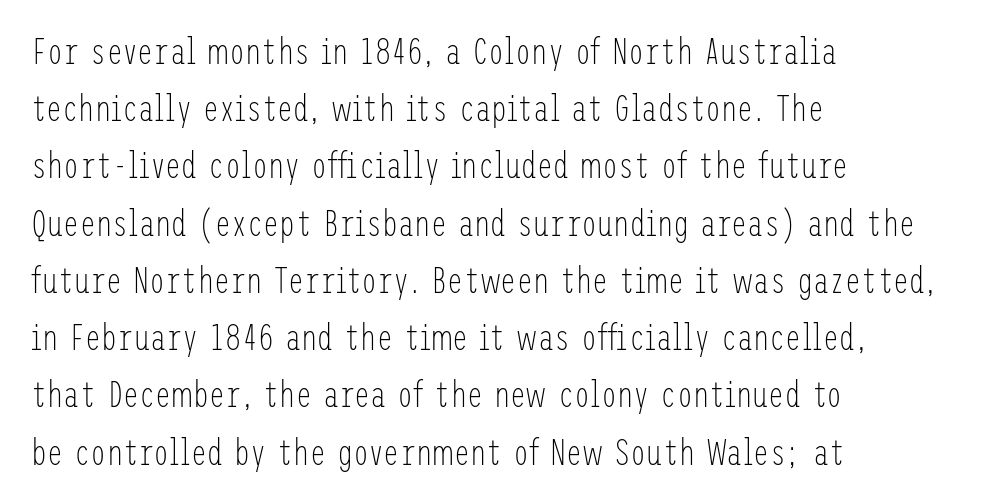
The image shows 36 px light, condensed sans-serif type, upright; set left-aligned, normal line spacing (1.59x), normal letter spacing, not underlined; low stroke contrast and a medium x-height.
